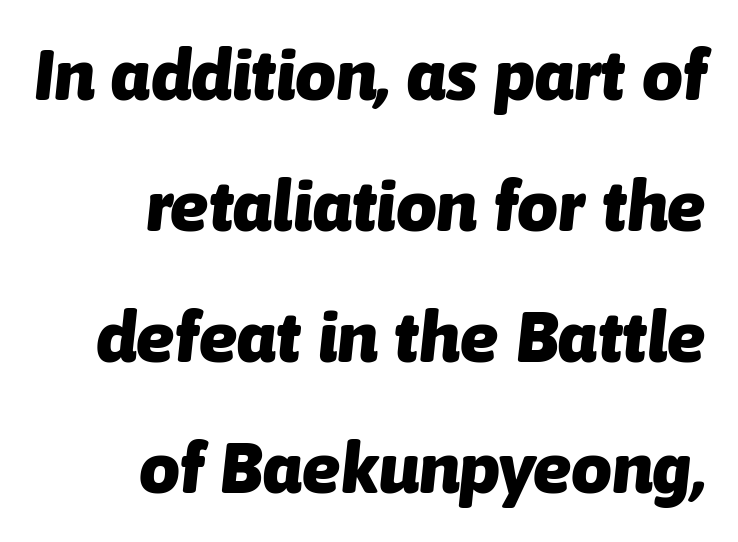
The image shows 72 px heavy type, italic (leaning right); set right-aligned, line spacing 1.82x, normal letter spacing, not underlined; low stroke contrast and a medium x-height.
